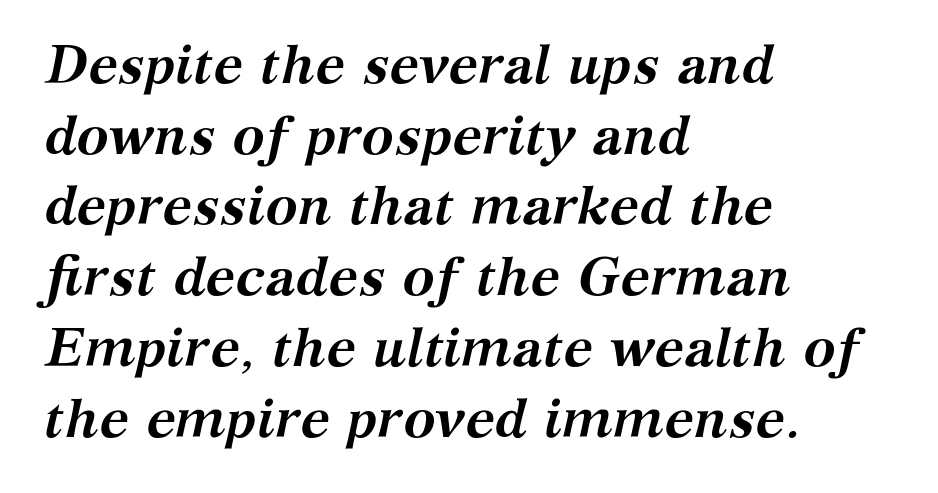
Q: Is the text bold? A: Yes.
Q: Is the text italic (slanted)? A: Yes, it leans right by about 12 degrees.
Q: Is the typeface a serif or a sans-serif typeface? A: Serif.
Q: Is the text underlined? A: No.
Q: How is the paragraph aligned? A: Left-aligned.
Q: Is the spacing between letters normal or unusually wide? A: Normal.
Q: Is the spacing between lines tight, normal or loose? A: Normal.
Q: Width (condensed, normal, or wide)? A: Normal.
Q: Stroke contrast? A: Medium.
Q: x-height? A: Medium.
Q: Monospaced? A: No.
